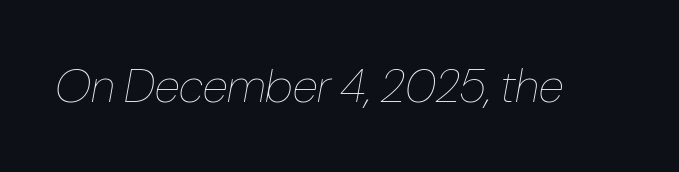
{"italic": "yes", "lean": "right", "slant_degrees": 10, "bold": "no", "weight": "thin", "width": "condensed", "stroke_contrast": "low", "x_height": "medium", "monospaced": "no", "underline": "no", "letter_spacing": "normal", "letter_spacing_em": 0.0, "glyph_px": 47}
